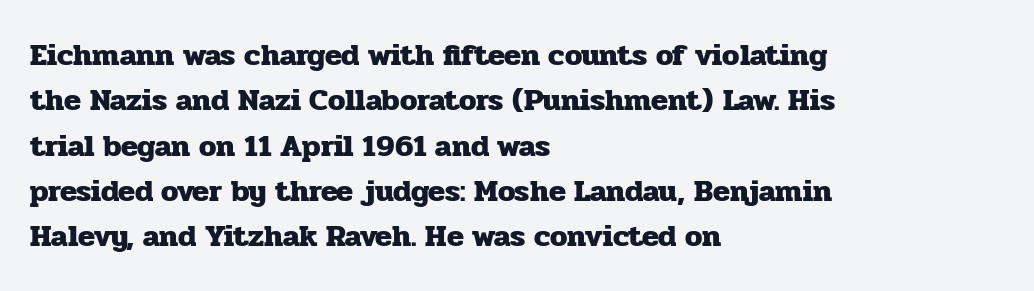
Plenty of ink on the page — the face is bold. The strip under each line holds only bare page. A typesetter would mark this as roman, not italic. To sum up the face: it has serifs.
